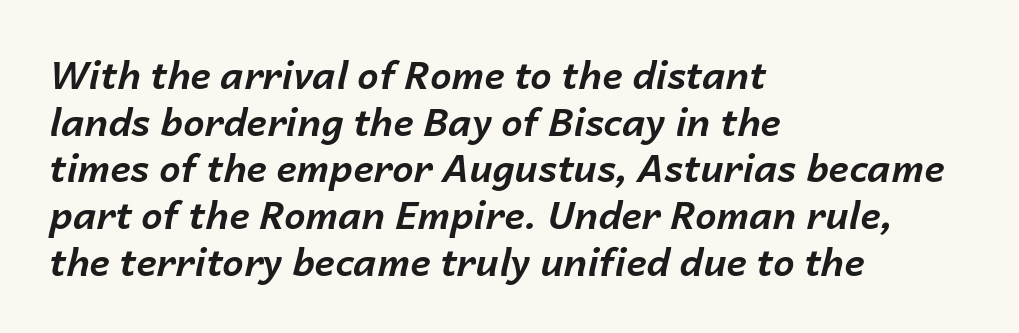
There is no visible air inserted between adjacent glyphs. The rendering anchors every line to the left-hand side. Looks like regular typesetting: each glyph gets only the width it needs. Rule under the text: the space is simply empty.
